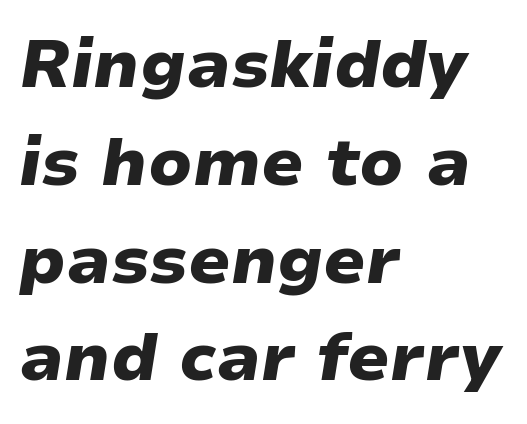
Heft: maximum for text — a bold. The foot of each line stays bare and open. Baseline-to-baseline distance is the conventional proportion of letter height. Varying glyph widths throughout — classic text-font behaviour. In terms of letterspacing, this is plain default setting. Typeset ragged right — the left edge is the straight one.
